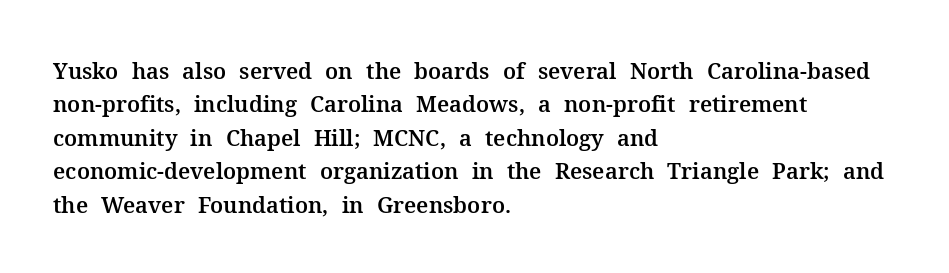
The image shows 22 px text type, upright; set left-aligned, normal line spacing (1.52x), normal letter spacing, not underlined.
